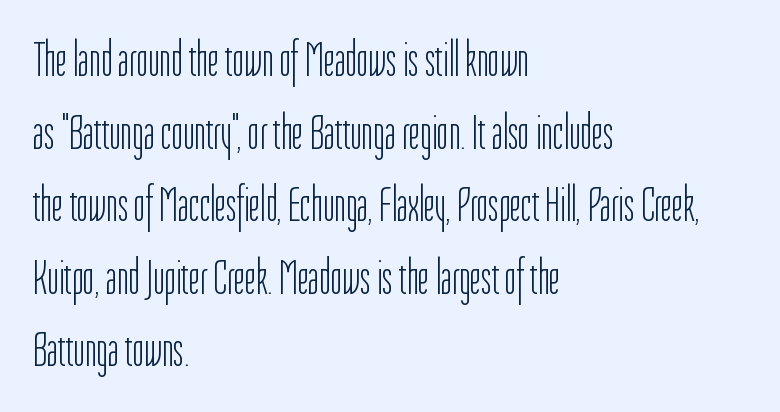
{"serif": "no", "italic": "no", "bold": "no", "weight": "light", "width": "condensed", "stroke_contrast": "low", "x_height": "medium", "monospaced": "no", "underline": "no", "align": "left", "line_spacing": "normal", "line_spacing_ratio": 1.48, "letter_spacing": "normal", "letter_spacing_em": 0.0, "glyph_px": 49}
